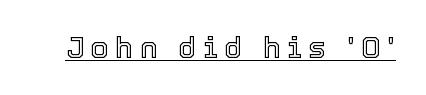
This sample has the flowing, uneven cadence of proportional lettering. You can tell it's not italic because the verticals are truly vertical. Has an underline been added? It has. Between one letter and the next there's a generous, obvious gap.
